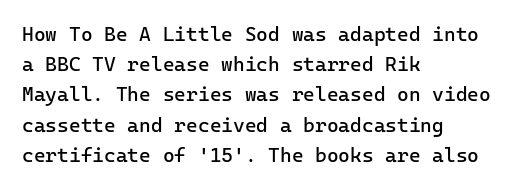
What stands out about the letter spacing? Nothing — it is the standard amount. The axis of the letterforms is exactly vertical. Check the space under the baseline: it is left empty. Evenly set lines give the paragraph a standard silhouette.
